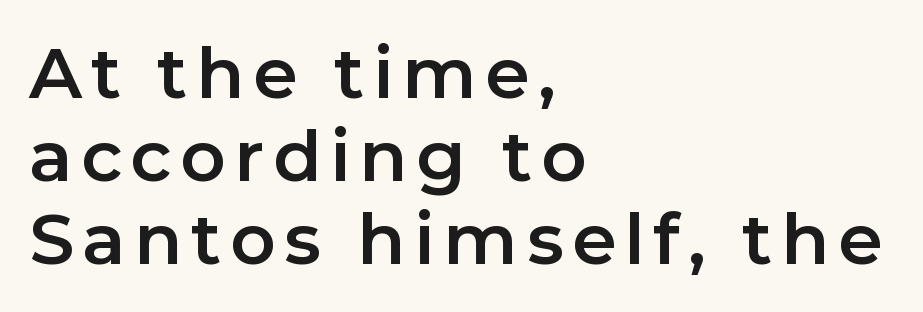
{"serif": "no", "italic": "no", "width": "normal", "stroke_contrast": "low", "x_height": "medium", "monospaced": "no", "underline": "no", "align": "left", "line_spacing_ratio": 1.17, "glyph_px": 71}
